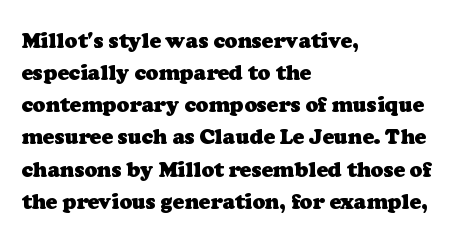
{"bold": "yes", "underline": "no", "align": "left", "line_spacing": "normal", "line_spacing_ratio": 1.53, "letter_spacing": "normal", "letter_spacing_em": 0.0, "glyph_px": 21}
